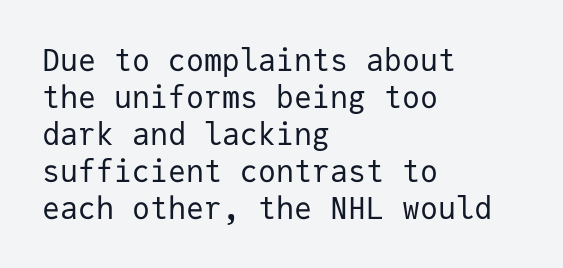
Ink coverage per letter is moderate at most. The type sits square on the baseline with zero lean. This rendering features lettering with no underline. Typographically, this falls in the sans-serif category.
